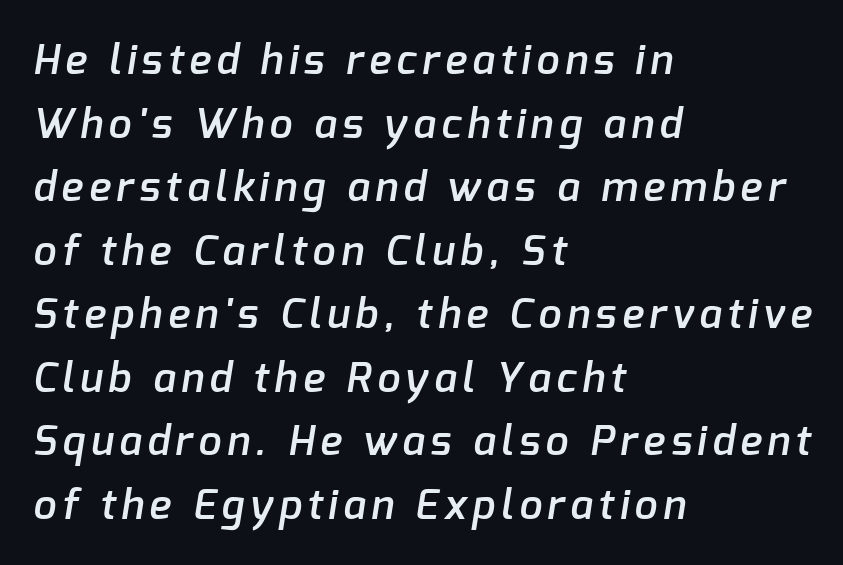
Letterform terminals end flat and unadorned throughout the passage. All the whitespace from short lines collects on the right. Interline gaps are of average width in this sample. Has an underline been added? It has not. The face used here is proportionally spaced, like ordinary book or web type.
